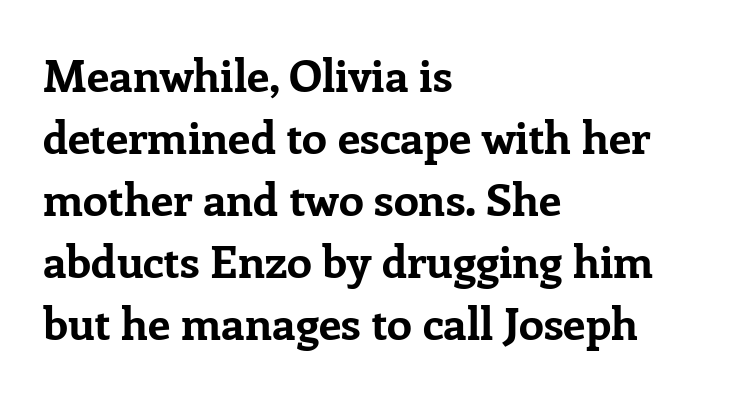
Q: Is the text bold? A: Yes.
Q: Is the text italic (slanted)? A: No, it is upright.
Q: Is the typeface a serif or a sans-serif typeface? A: Serif.
Q: Is the text underlined? A: No.
Q: How is the paragraph aligned? A: Left-aligned.
Q: Is the spacing between letters normal or unusually wide? A: Normal.
Q: Is the spacing between lines tight, normal or loose? A: Normal.
Q: Width (condensed, normal, or wide)? A: Normal.
Q: Stroke contrast? A: Low.
Q: x-height? A: Medium.
Q: Monospaced? A: No.
